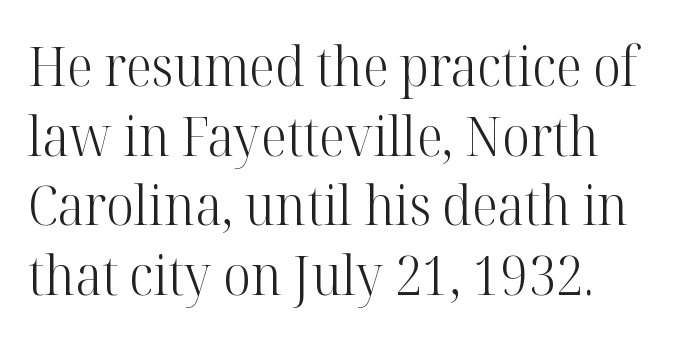
{"serif": "yes", "italic": "no", "bold": "no", "weight": "light", "width": "normal", "stroke_contrast": "high", "x_height": "medium", "monospaced": "no", "underline": "no", "align": "left", "line_spacing": "normal", "line_spacing_ratio": 1.29, "letter_spacing": "normal", "letter_spacing_em": 0.0, "glyph_px": 54}
